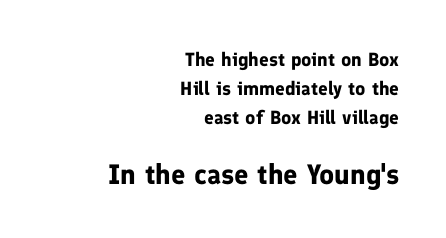
The image shows 28 px bold sans-serif type, upright; set right-aligned, normal line spacing (1.53x), normal letter spacing, not underlined; the second (bottom) block is 1.47x larger; low stroke contrast and a medium x-height.
